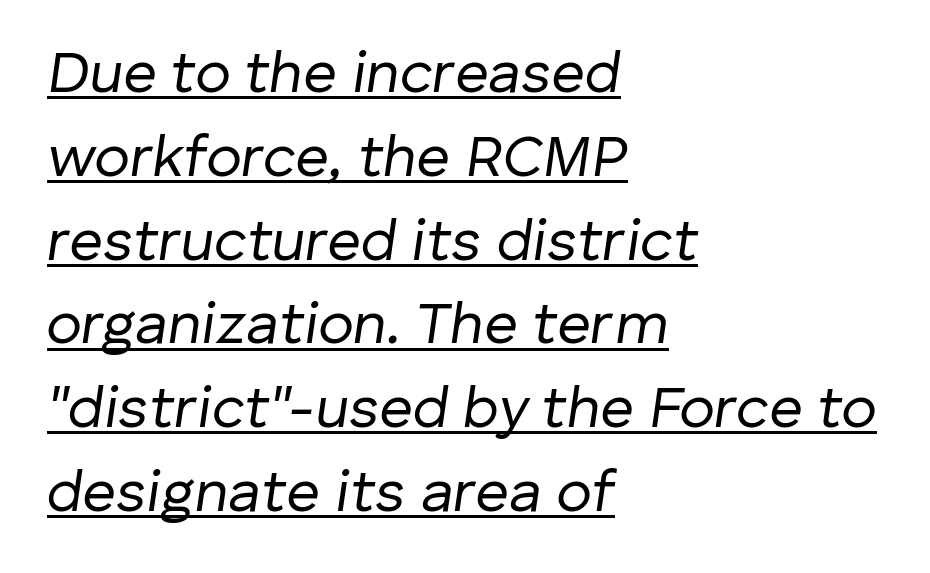
The rendered words wear a rule along their underside. Leading matches the norm, producing a regular column. Each line starts at the same left margin while the right side varies. Between one letter and the next there's only the usual sliver of space.
